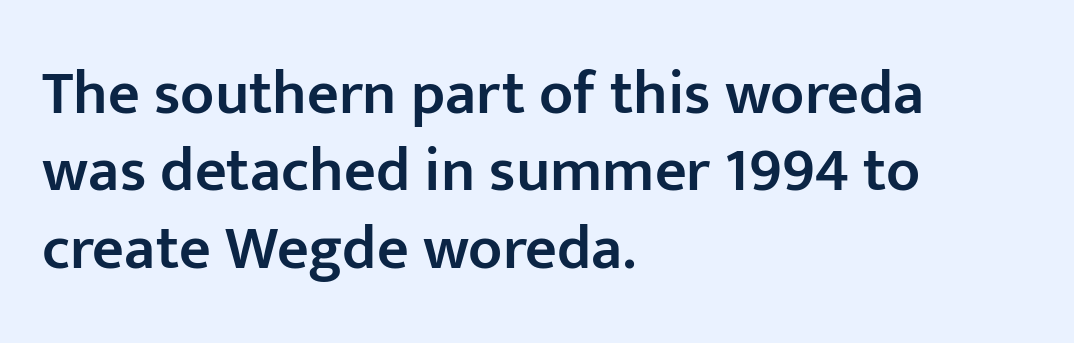
The font family rendered here belongs to the sans-serif group. Notice how the passage keeps a crisp vertical edge on the left only. A typesetter would call this zero additional tracking. Italic: no, the glyphs are upright roman.
